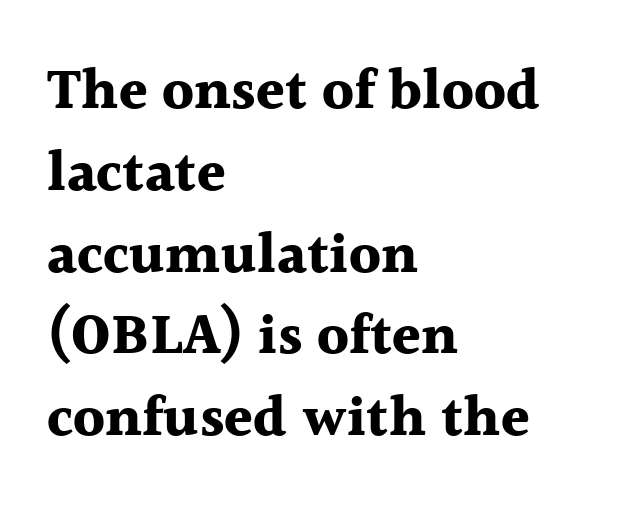
The image shows 58 px bold serif type, upright; set left-aligned, normal line spacing (1.41x), normal letter spacing, not underlined; a medium x-height.
